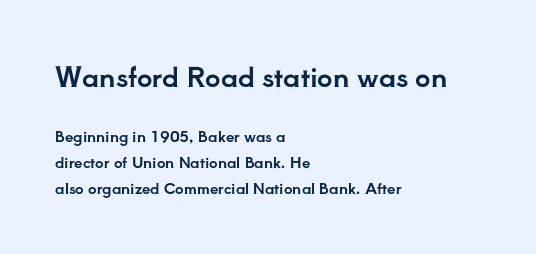
{"italic": "no", "underline": "no", "align": "left", "line_spacing_ratio": 1.74, "letter_spacing": "normal", "letter_spacing_em": 0.0, "larger_block": "first", "size_ratio": 1.8, "glyph_px": 27}
